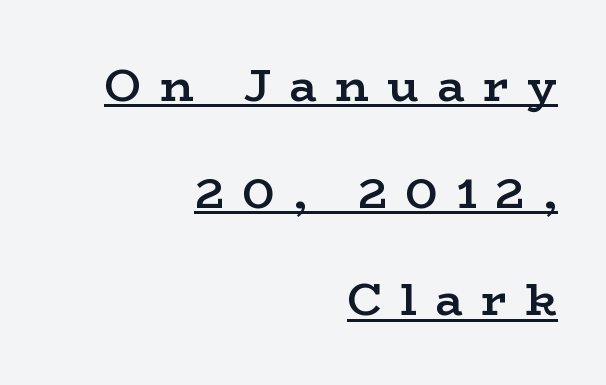
Q: Is the text bold? A: Semi-bold.
Q: Is the text italic (slanted)? A: No, it is upright.
Q: Is the typeface a serif or a sans-serif typeface? A: Serif.
Q: Is the text underlined? A: Yes.
Q: How is the paragraph aligned? A: Right-aligned.
Q: Is the spacing between letters normal or unusually wide? A: Unusually wide.
Q: Is the spacing between lines tight, normal or loose? A: Loose.
Q: Width (condensed, normal, or wide)? A: Wide.
Q: Stroke contrast? A: Low.
Q: x-height? A: Medium.
Q: Monospaced? A: No.
